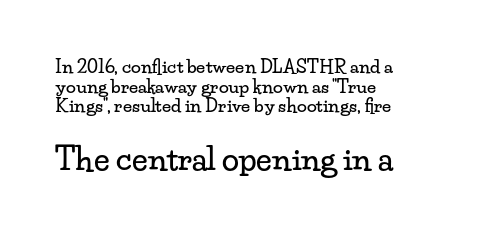
The image shows 31 px wide serif type, upright; set left-aligned, tight line spacing (1.09x), normal letter spacing, not underlined; the second (bottom) block is 1.72x larger; low stroke contrast and a small x-height.
